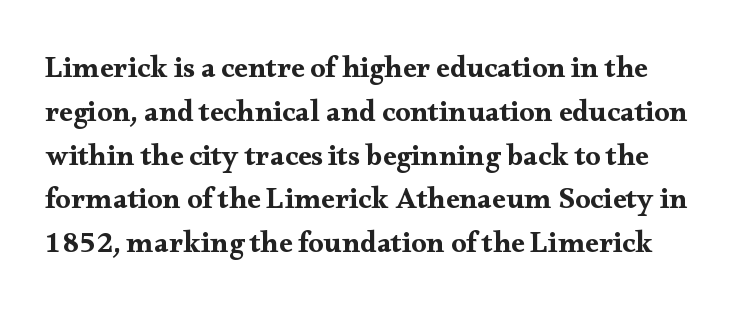
Honestly, the row spacing looks completely unremarkable. The passage shown is typed in a proportional face where columns would drift. In terms of posture, this sample is upright. The letters carry serifs — small finishing strokes at the ends of their stems. Inter-character spacing is left at the font's built-in metrics.
